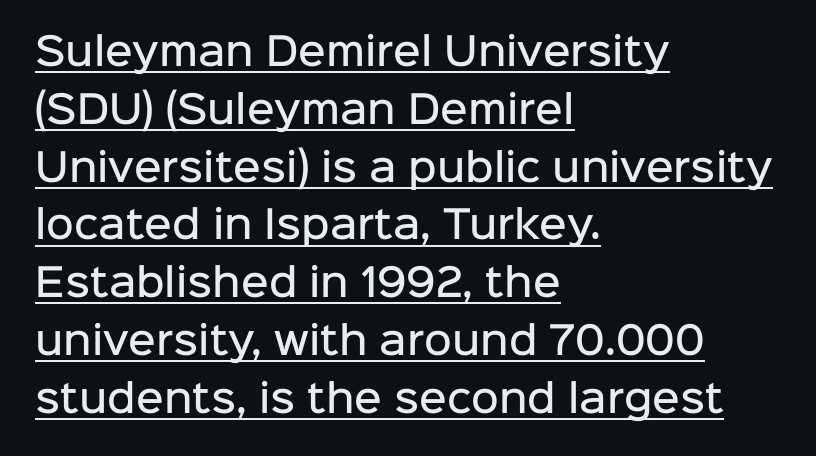
Q: Is the text bold? A: Semi-bold.
Q: Is the text italic (slanted)? A: No, it is upright.
Q: Is the typeface a serif or a sans-serif typeface? A: Sans-serif.
Q: Is the text underlined? A: Yes.
Q: How is the paragraph aligned? A: Left-aligned.
Q: Is the spacing between letters normal or unusually wide? A: Normal.
Q: Is the spacing between lines tight, normal or loose? A: Normal.
Q: Width (condensed, normal, or wide)? A: Normal.
Q: Stroke contrast? A: Low.
Q: x-height? A: Medium.
Q: Monospaced? A: No.
